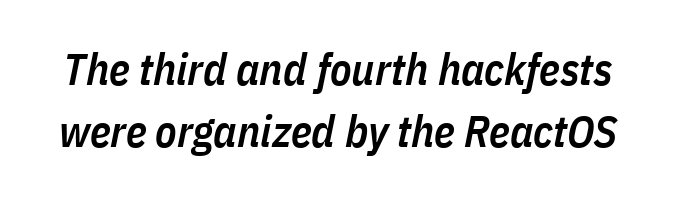
{"italic": "yes", "lean": "right", "slant_degrees": 11, "bold": "semi", "weight": "semibold", "width": "condensed", "stroke_contrast": "low", "x_height": "medium", "monospaced": "no", "underline": "no", "line_spacing": "normal", "line_spacing_ratio": 1.41, "letter_spacing": "normal", "letter_spacing_em": 0.0, "glyph_px": 44}
